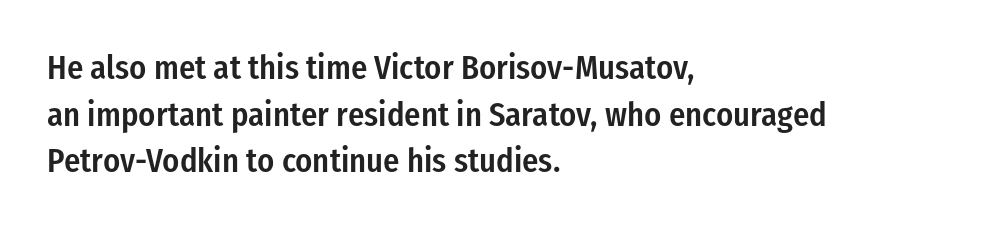
Q: Is the text bold? A: Semi-bold.
Q: Is the text italic (slanted)? A: No, it is upright.
Q: Is the typeface a serif or a sans-serif typeface? A: Sans-serif.
Q: Is the text underlined? A: No.
Q: How is the paragraph aligned? A: Left-aligned.
Q: Is the spacing between letters normal or unusually wide? A: Normal.
Q: Is the spacing between lines tight, normal or loose? A: Normal.
Q: Width (condensed, normal, or wide)? A: Condensed.
Q: Stroke contrast? A: Low.
Q: x-height? A: Medium.
Q: Monospaced? A: No.
